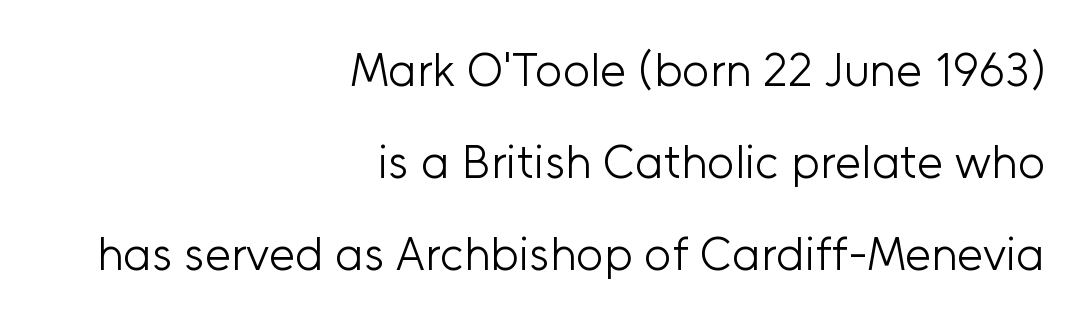
Is this a fixed-width face? No — the glyphs have proportional, varying widths. Posture: vertical. Is the block centered? No — it sits flush against the right margin. Compared with typical paragraphs, the rows here are farther apart. Underlining? Definitely not there.
